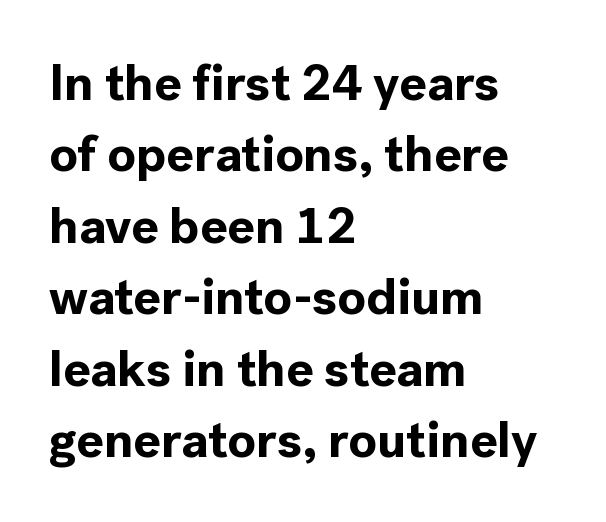
The image shows 51 px bold sans-serif type, upright; set left-aligned, normal line spacing (1.4x), normal letter spacing, not underlined; a medium x-height.
